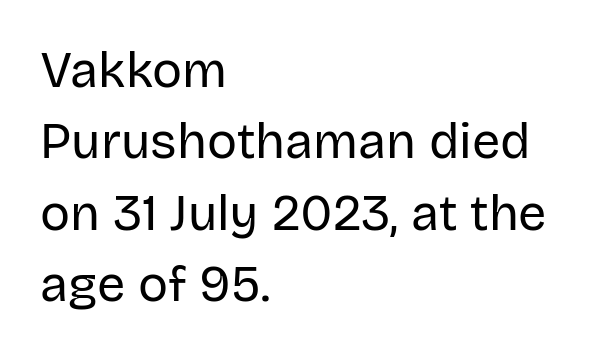
{"serif": "no", "italic": "no", "bold": "no", "weight": "regular", "width": "normal", "stroke_contrast": "low", "x_height": "large", "monospaced": "no", "underline": "no", "align": "left", "line_spacing": "normal", "line_spacing_ratio": 1.43, "letter_spacing": "normal", "letter_spacing_em": 0.0, "glyph_px": 50}
